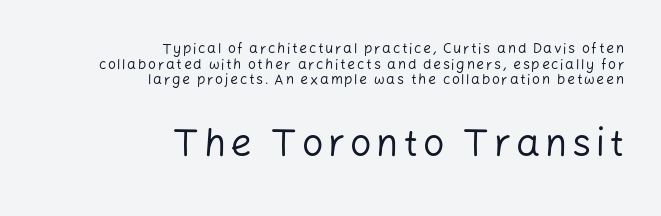
Q: Is the text bold? A: No.
Q: Is the text italic (slanted)? A: No, it is upright.
Q: Is the typeface a serif or a sans-serif typeface? A: Sans-serif.
Q: Is the text underlined? A: No.
Q: How is the paragraph aligned? A: Right-aligned.
Q: Is the spacing between lines tight, normal or loose? A: Tight.
Q: Which block of text is set in a larger size, the first (top) or the second (bottom)? A: The second (bottom) one.
Q: Width (condensed, normal, or wide)? A: Normal.
Q: Stroke contrast? A: Low.
Q: x-height? A: Medium.
Q: Monospaced? A: No.
